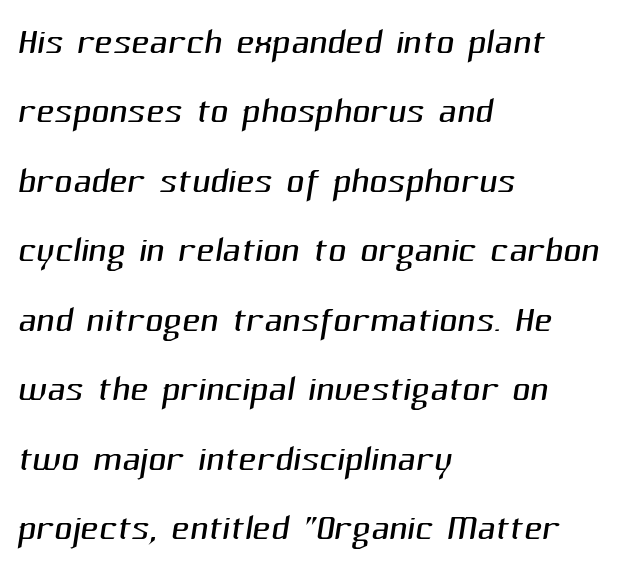
The image shows 50 px light sans-serif type; set left-aligned, normal line spacing (1.39x), normal letter spacing, not underlined; medium stroke contrast and a medium x-height.
